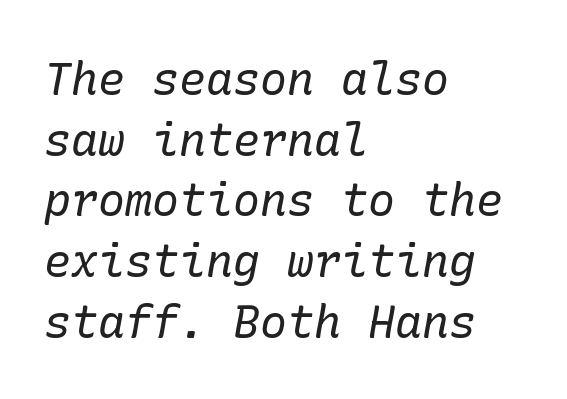
{"italic": "yes", "lean": "right", "slant_degrees": 10, "bold": "no", "weight": "regular", "width": "normal", "stroke_contrast": "low", "x_height": "medium", "underline": "no", "align": "left", "line_spacing": "normal", "line_spacing_ratio": 1.35, "letter_spacing": "normal", "letter_spacing_em": 0.0, "glyph_px": 45}
